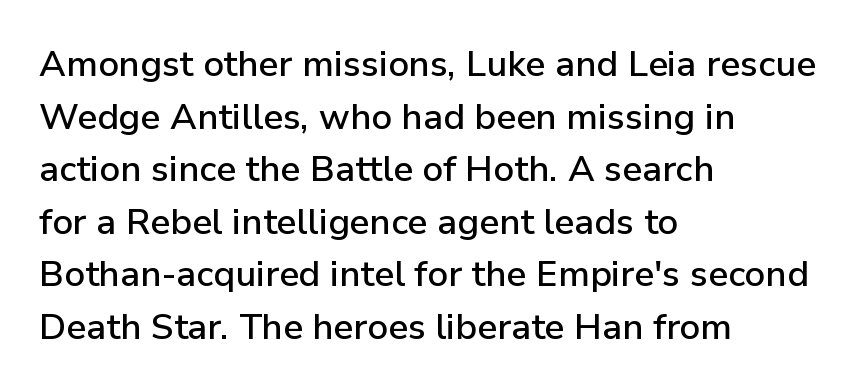
Q: Is the text italic (slanted)? A: No, it is upright.
Q: Is the typeface a serif or a sans-serif typeface? A: Sans-serif.
Q: Is the text underlined? A: No.
Q: How is the paragraph aligned? A: Left-aligned.
Q: Is the spacing between letters normal or unusually wide? A: Normal.
Q: Is the spacing between lines tight, normal or loose? A: Normal.
Q: Width (condensed, normal, or wide)? A: Normal.
Q: Stroke contrast? A: Low.
Q: x-height? A: Medium.
Q: Monospaced? A: No.
